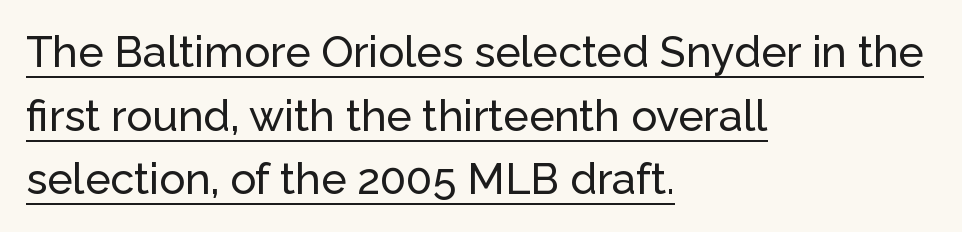
The image shows 43 px sans-serif type, upright; set left-aligned, normal line spacing (1.48x), normal letter spacing, underlined; low stroke contrast and a medium x-height.
